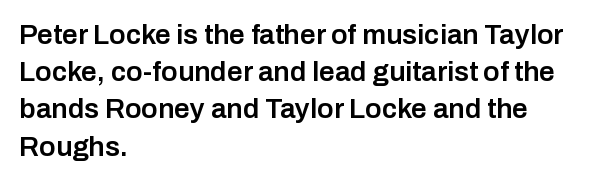
The foot of each line stays bare and open. Vertical spacing — default. The lettering stays uniformly vertical, giving the passage a roman look. These lines are set flush left with a ragged right edge. Look at the tracking — it's just the regular setting, nothing added. Each letter's strokes conclude bluntly, with no projecting serifs.
